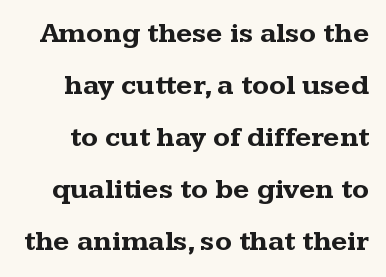
{"serif": "yes", "italic": "no", "bold": "yes", "weight": "bold", "width": "wide", "stroke_contrast": "medium", "x_height": "medium", "monospaced": "no", "underline": "no", "line_spacing_ratio": 1.86, "letter_spacing": "normal", "letter_spacing_em": 0.0, "glyph_px": 28}
